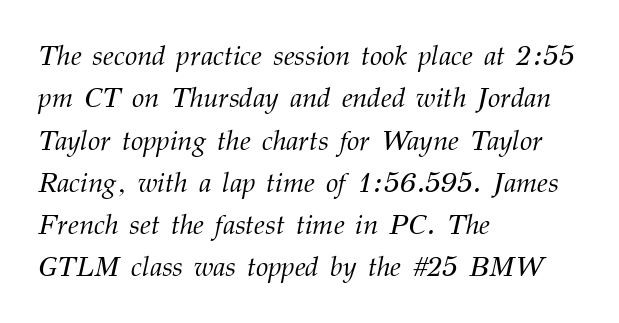
{"serif": "yes", "italic": "yes", "lean": "right", "slant_degrees": 12, "bold": "no", "weight": "light", "width": "normal", "stroke_contrast": "medium", "x_height": "medium", "monospaced": "no", "underline": "no", "align": "left", "line_spacing": "normal", "line_spacing_ratio": 1.51, "letter_spacing": "normal", "letter_spacing_em": 0.0, "glyph_px": 28}
